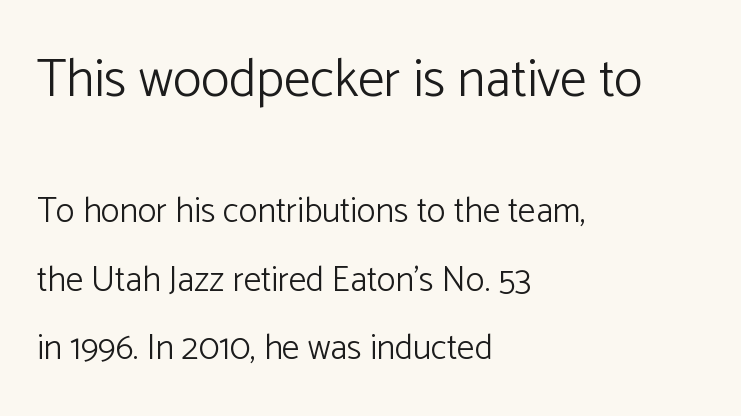
Here the designer chose a conventional face with non-uniform glyph widths. This is the regular roman posture of the typeface. Heaviness? Minimal to ordinary, like unemphasized prose. Serif or sans? Sans — the stroke terminals are bare. Quick note: underline off. Which of the two is more prominent by size? The first, at the top.
